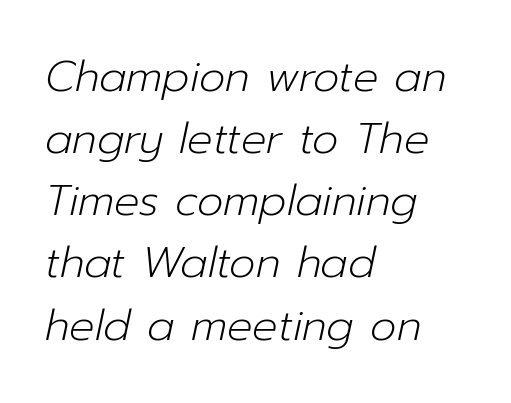
Q: Is the text bold? A: No.
Q: Is the text italic (slanted)? A: Yes, it leans right by about 12 degrees.
Q: Is the text underlined? A: No.
Q: How is the paragraph aligned? A: Left-aligned.
Q: Is the spacing between letters normal or unusually wide? A: Normal.
Q: Is the spacing between lines tight, normal or loose? A: Normal.
Q: Width (condensed, normal, or wide)? A: Normal.
Q: Stroke contrast? A: Low.
Q: x-height? A: Medium.
Q: Monospaced? A: No.
